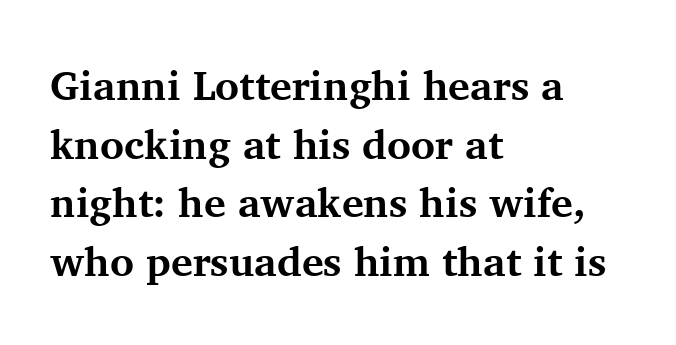
The image shows 41 px bold serif type, upright; set left-aligned, normal line spacing (1.43x), normal letter spacing, not underlined; medium stroke contrast and a medium x-height.
